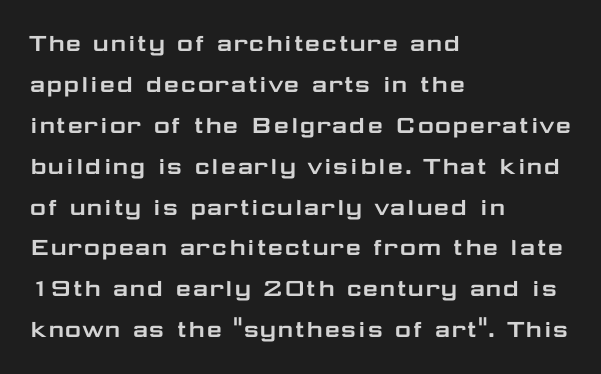
Regarding serifs, this sample does without them. Honestly, there is no underline to notice here at all. Compared with typical body copy, the letter spacing here is the same. The lettering stays uniformly vertical, giving the passage a roman look. Successive baselines arrive at the customary interval.
